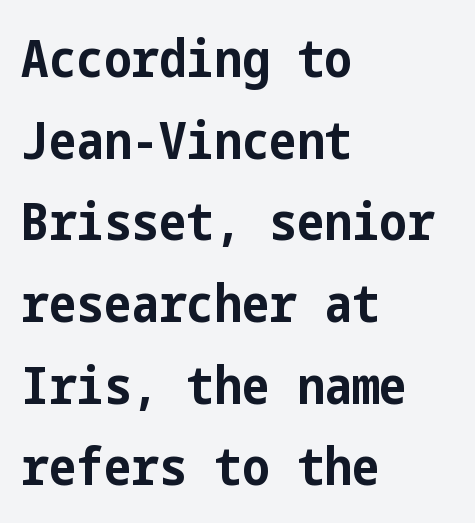
Q: Is the text bold? A: Yes.
Q: Is the text italic (slanted)? A: No, it is upright.
Q: Is the typeface a serif or a sans-serif typeface? A: Sans-serif.
Q: Is the text underlined? A: No.
Q: How is the paragraph aligned? A: Left-aligned.
Q: Is the spacing between letters normal or unusually wide? A: Normal.
Q: Is the spacing between lines tight, normal or loose? A: Normal.
Q: Width (condensed, normal, or wide)? A: Condensed.
Q: Stroke contrast? A: Low.
Q: x-height? A: Medium.
